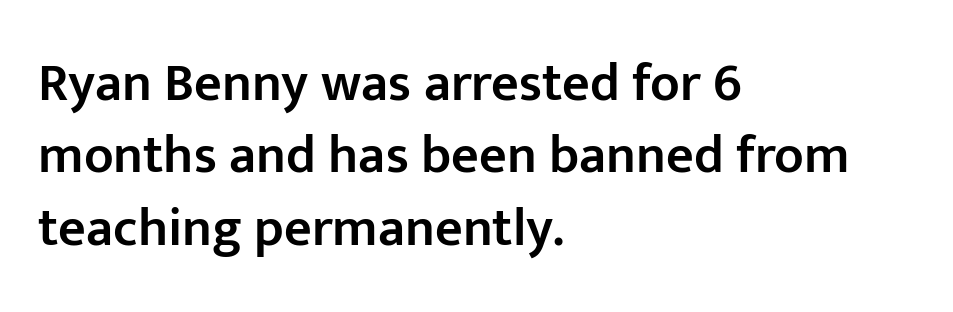
{"serif": "no", "italic": "no", "bold": "semi", "weight": "semibold", "width": "normal", "stroke_contrast": "low", "x_height": "medium", "monospaced": "no", "underline": "no", "align": "left", "line_spacing": "normal", "line_spacing_ratio": 1.34, "letter_spacing": "normal", "letter_spacing_em": 0.0, "glyph_px": 54}
